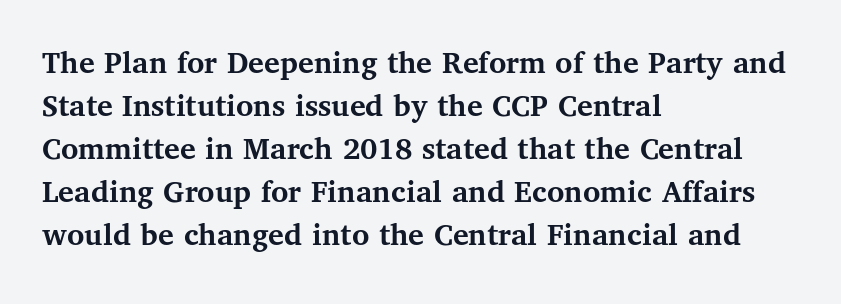
Little horizontal feet cap the strokes, marking this as serif type. Think of a printed novel: that variable character pitch is what you see here. A roman cut, with each character standing at attention. Bold? Absolutely — the strokes are thick and heavy.
